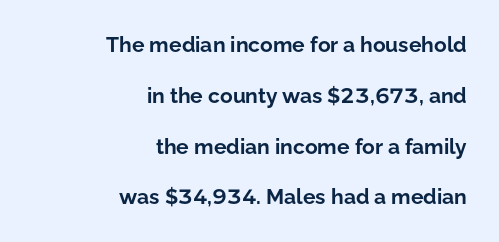
{"italic": "no", "bold": "yes", "underline": "no", "align": "right", "line_spacing": "loose", "line_spacing_ratio": 2.42, "letter_spacing": "normal", "letter_spacing_em": 0.0, "glyph_px": 21}
